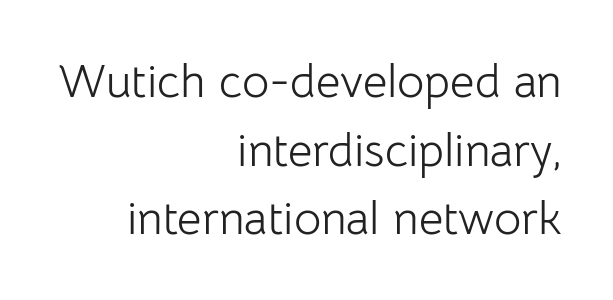
The image shows 47 px light sans-serif type, upright; set right-aligned, normal line spacing (1.46x), normal letter spacing, not underlined; low stroke contrast and a medium x-height.
